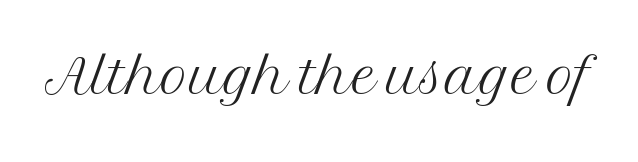
Plain, unruled lines of type. Spacing verdict: proportional, widths tailored to each character. No extra ink here — the face is not bold. Little horizontal feet cap the strokes, marking this as serif type.
